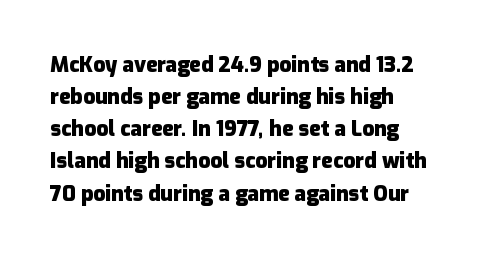
{"italic": "no", "bold": "yes", "underline": "no", "align": "left", "line_spacing": "normal", "line_spacing_ratio": 1.53, "letter_spacing": "normal", "letter_spacing_em": 0.0, "glyph_px": 21}
